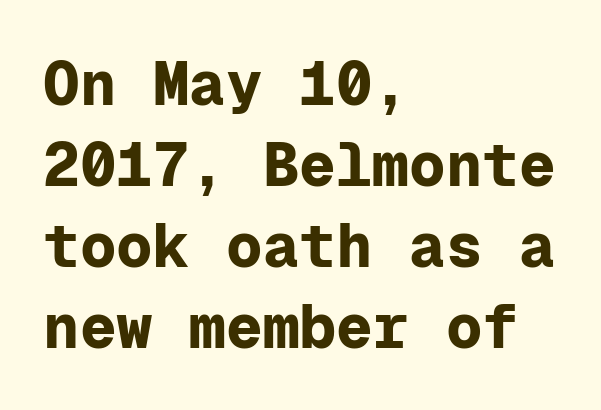
The image shows 61 px bold sans-serif type, upright, monospaced; set left-aligned, normal line spacing (1.33x), normal letter spacing, not underlined; low stroke contrast and a medium x-height.
